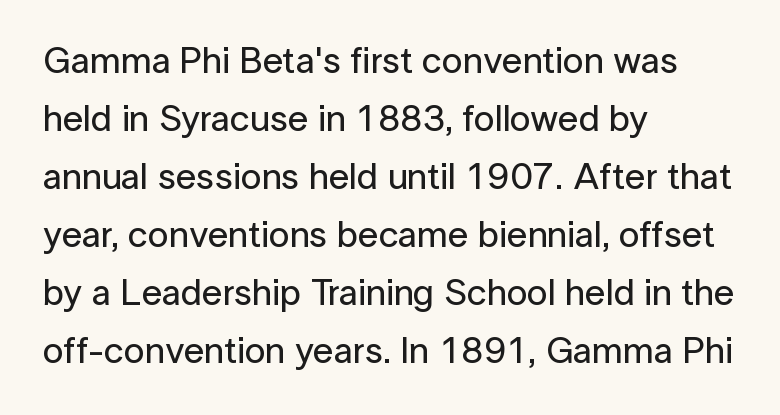
{"serif": "no", "italic": "no", "width": "normal", "stroke_contrast": "low", "x_height": "medium", "monospaced": "no", "underline": "no", "align": "left", "line_spacing": "normal", "line_spacing_ratio": 1.57, "letter_spacing": "normal", "letter_spacing_em": 0.0, "glyph_px": 37}
